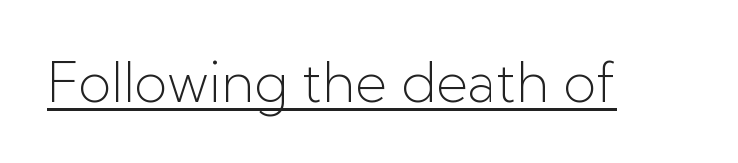
{"serif": "no", "italic": "no", "bold": "no", "weight": "light", "width": "normal", "stroke_contrast": "low", "x_height": "medium", "monospaced": "no", "underline": "yes", "letter_spacing": "normal", "letter_spacing_em": 0.0, "glyph_px": 55}
